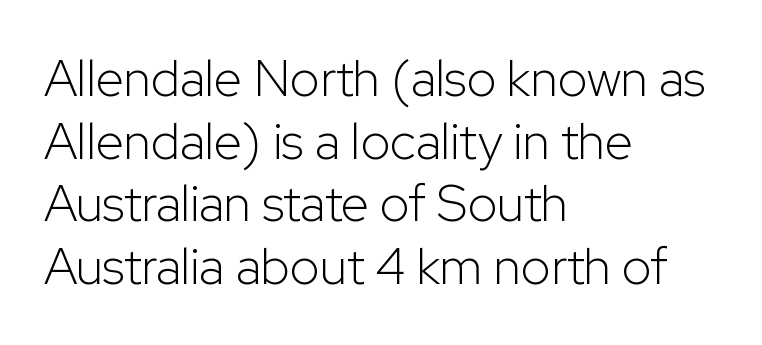
Q: Is the text bold? A: No.
Q: Is the text italic (slanted)? A: No, it is upright.
Q: Is the typeface a serif or a sans-serif typeface? A: Sans-serif.
Q: Is the text underlined? A: No.
Q: How is the paragraph aligned? A: Left-aligned.
Q: Is the spacing between letters normal or unusually wide? A: Normal.
Q: Width (condensed, normal, or wide)? A: Normal.
Q: Stroke contrast? A: Low.
Q: x-height? A: Medium.
Q: Monospaced? A: No.
